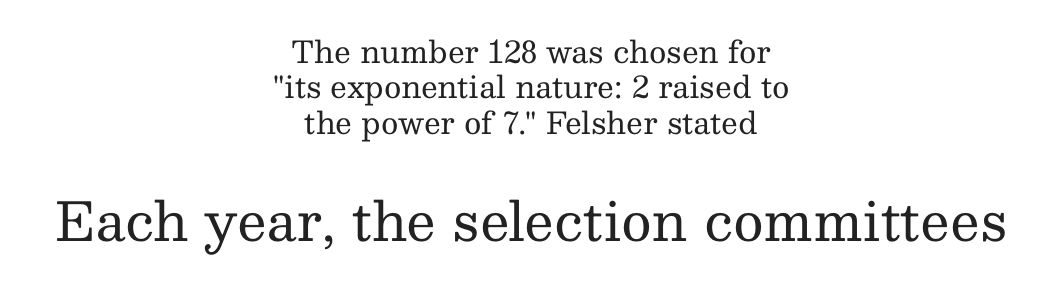
{"serif": "yes", "italic": "no", "bold": "no", "weight": "regular", "width": "normal", "stroke_contrast": "medium", "x_height": "medium", "monospaced": "no", "underline": "no", "align": "center", "line_spacing_ratio": 1.18, "letter_spacing": "normal", "letter_spacing_em": 0.0, "larger_block": "second", "size_ratio": 1.77, "glyph_px": 53}
